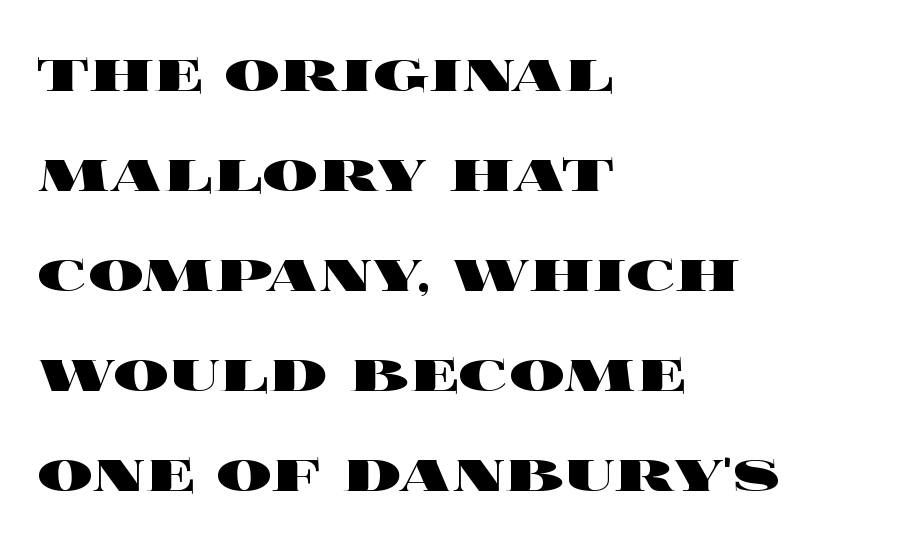
The image shows 69 px heavy, wide type, upright; set left-aligned, normal line spacing (1.45x), normal letter spacing, not underlined; a large x-height.
